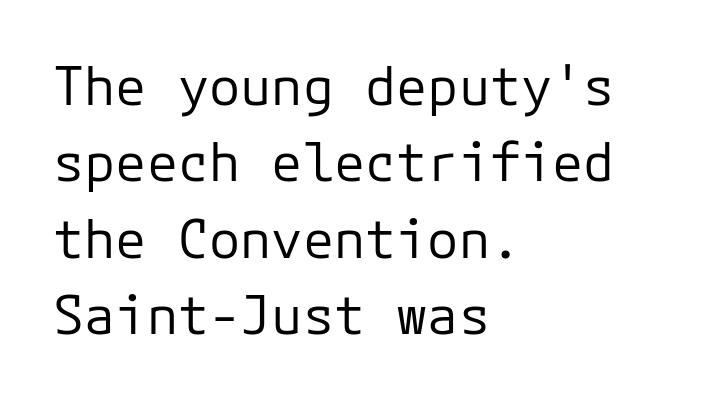
Q: Is the text bold? A: No.
Q: Is the text italic (slanted)? A: No, it is upright.
Q: Is the typeface a serif or a sans-serif typeface? A: Sans-serif.
Q: Is the text underlined? A: No.
Q: How is the paragraph aligned? A: Left-aligned.
Q: Is the spacing between letters normal or unusually wide? A: Normal.
Q: Is the spacing between lines tight, normal or loose? A: Normal.
Q: Width (condensed, normal, or wide)? A: Normal.
Q: Stroke contrast? A: Low.
Q: x-height? A: Medium.
